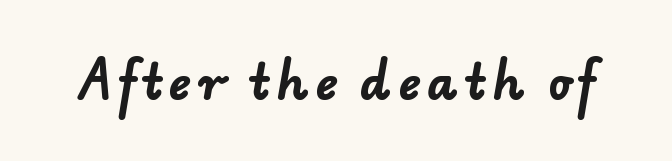
Each letter keeps its own natural width here, so spacing adapts to shape. The font family rendered here belongs to the sans-serif group. This is heavy type, rendered in bold. The gap between lines stays unmarked.
